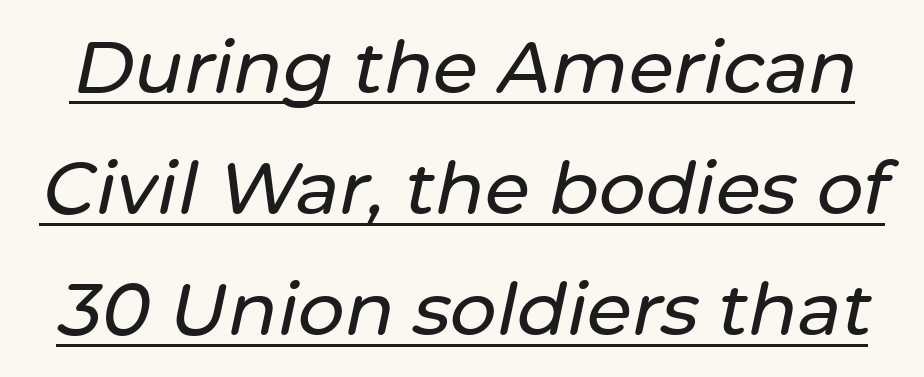
Q: Is the text italic (slanted)? A: Yes, it leans right by about 12 degrees.
Q: Is the text underlined? A: Yes.
Q: Is the spacing between letters normal or unusually wide? A: Normal.
Q: Is the spacing between lines tight, normal or loose? A: Normal.
Q: Width (condensed, normal, or wide)? A: Normal.
Q: Stroke contrast? A: Low.
Q: x-height? A: Medium.
Q: Monospaced? A: No.
